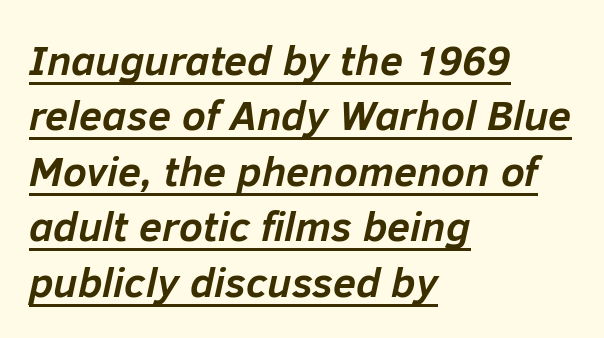
{"italic": "yes", "lean": "right", "slant_degrees": 12, "bold": "yes", "weight": "semibold", "width": "normal", "stroke_contrast": "low", "x_height": "medium", "monospaced": "no", "underline": "yes", "align": "left", "line_spacing": "normal", "line_spacing_ratio": 1.32, "letter_spacing": "normal", "letter_spacing_em": 0.0, "glyph_px": 42}
